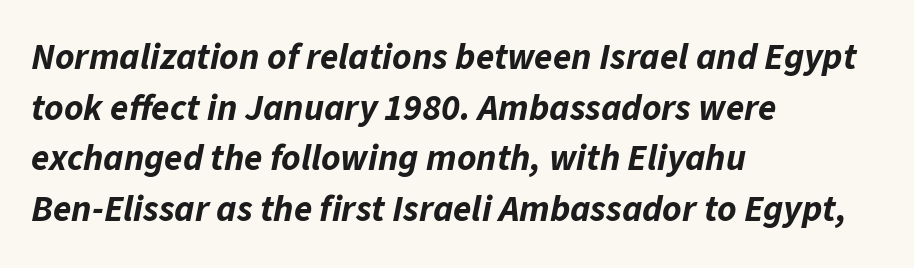
{"italic": "yes", "lean": "right", "slant_degrees": 11, "bold": "yes", "weight": "bold", "width": "normal", "stroke_contrast": "low", "x_height": "medium", "monospaced": "no", "underline": "no", "align": "left", "line_spacing": "normal", "line_spacing_ratio": 1.37, "letter_spacing": "normal", "letter_spacing_em": 0.0, "glyph_px": 37}
